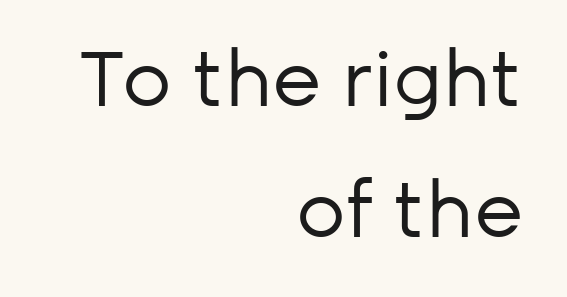
Q: Is the text bold? A: No.
Q: Is the text italic (slanted)? A: No, it is upright.
Q: Is the typeface a serif or a sans-serif typeface? A: Sans-serif.
Q: Is the text underlined? A: No.
Q: How is the paragraph aligned? A: Right-aligned.
Q: Is the spacing between letters normal or unusually wide? A: Normal.
Q: Is the spacing between lines tight, normal or loose? A: Normal.
Q: Width (condensed, normal, or wide)? A: Normal.
Q: Stroke contrast? A: Low.
Q: x-height? A: Medium.
Q: Monospaced? A: No.
